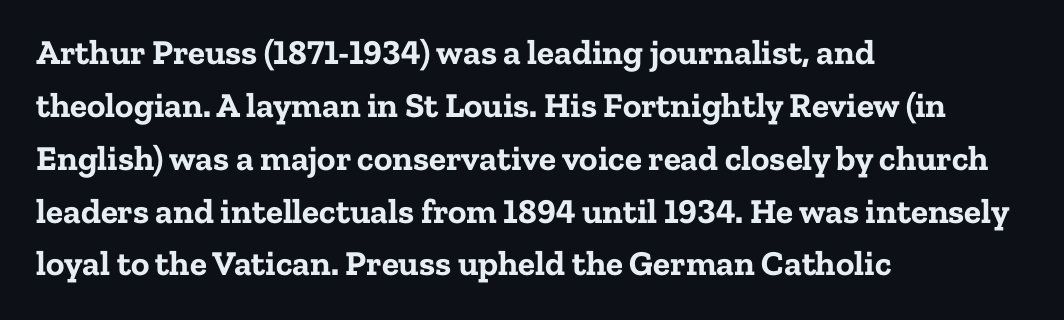
Q: Is the text bold? A: Yes.
Q: Is the text italic (slanted)? A: No, it is upright.
Q: Is the typeface a serif or a sans-serif typeface? A: Serif.
Q: Is the text underlined? A: No.
Q: How is the paragraph aligned? A: Left-aligned.
Q: Is the spacing between letters normal or unusually wide? A: Normal.
Q: Is the spacing between lines tight, normal or loose? A: Normal.
Q: Width (condensed, normal, or wide)? A: Normal.
Q: Stroke contrast? A: Low.
Q: x-height? A: Medium.
Q: Monospaced? A: No.
